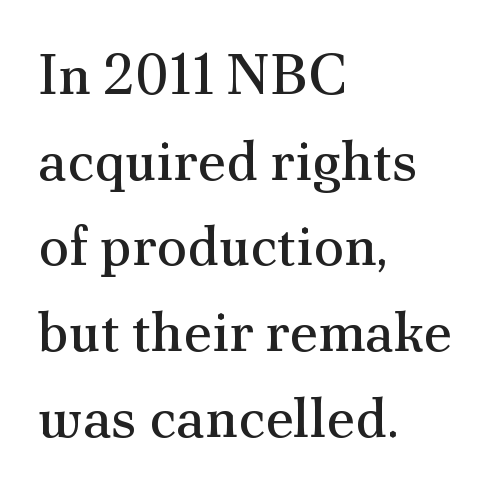
Ordinary non-slanted type is in use. Counters stay open thanks to moderate or lighter strokes. The passage shown is typed in a proportional face where columns would drift. The passage shown stacks its lines at a standard gap. Does the type have serifs? Yes, each stem ends in a small foot.
